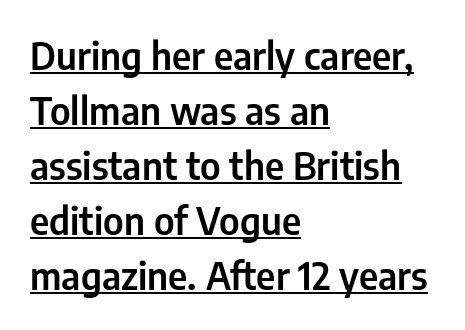
{"serif": "no", "italic": "no", "width": "condensed", "stroke_contrast": "low", "x_height": "medium", "monospaced": "no", "underline": "yes", "align": "left", "line_spacing": "normal", "line_spacing_ratio": 1.45, "letter_spacing": "normal", "letter_spacing_em": 0.0, "glyph_px": 38}
